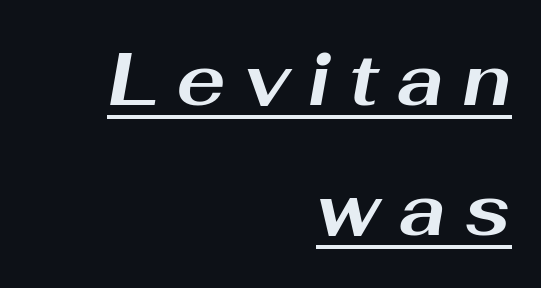
What stands out about the letter spacing? Its width — letters are far apart. Characters are canted at an angle relative to the baseline's perpendicular. The words here are underlined. The rendering anchors every line to the right-hand side.
